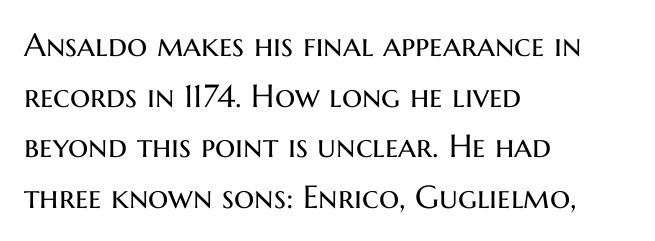
{"serif": "no", "italic": "no", "bold": "no", "weight": "regular", "width": "normal", "stroke_contrast": "medium", "x_height": "medium", "monospaced": "no", "underline": "no", "align": "left", "line_spacing": "normal", "line_spacing_ratio": 1.58, "letter_spacing": "normal", "letter_spacing_em": 0.0, "glyph_px": 32}
